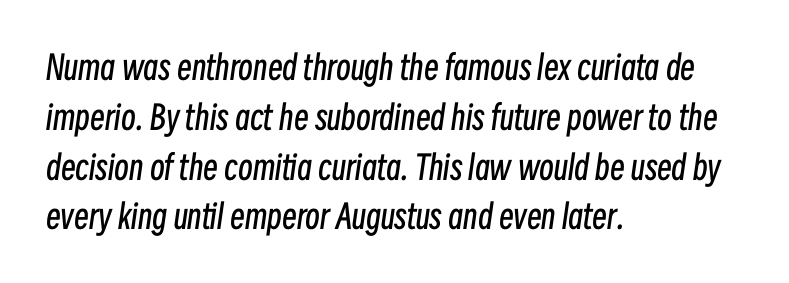
Q: Is the text bold? A: No.
Q: Is the text italic (slanted)? A: Yes, it leans right by about 8 degrees.
Q: Is the text underlined? A: No.
Q: How is the paragraph aligned? A: Left-aligned.
Q: Is the spacing between letters normal or unusually wide? A: Normal.
Q: Is the spacing between lines tight, normal or loose? A: Normal.
Q: Width (condensed, normal, or wide)? A: Condensed.
Q: Stroke contrast? A: Low.
Q: x-height? A: Medium.
Q: Monospaced? A: No.
